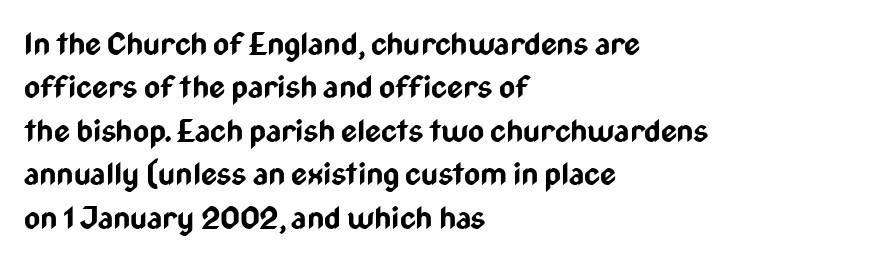
The image shows 31 px bold, condensed sans-serif type, upright; set left-aligned, normal line spacing (1.4x), normal letter spacing, not underlined; low stroke contrast and a medium x-height.
